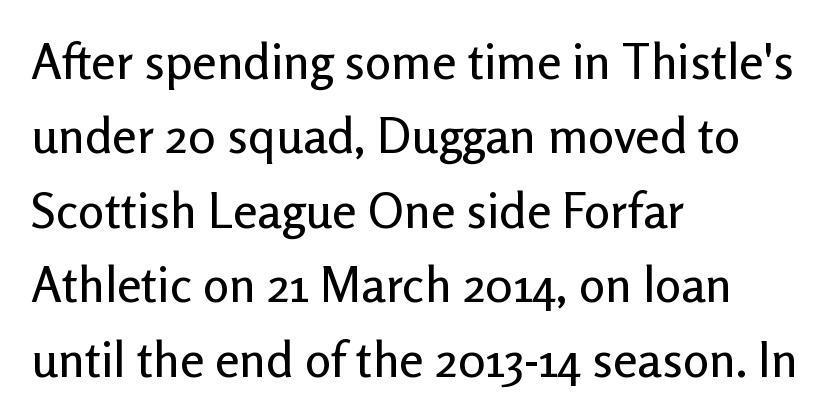
Q: Is the text italic (slanted)? A: No, it is upright.
Q: Is the typeface a serif or a sans-serif typeface? A: Sans-serif.
Q: Is the text underlined? A: No.
Q: How is the paragraph aligned? A: Left-aligned.
Q: Is the spacing between letters normal or unusually wide? A: Normal.
Q: Is the spacing between lines tight, normal or loose? A: Normal.
Q: Width (condensed, normal, or wide)? A: Normal.
Q: Stroke contrast? A: Low.
Q: x-height? A: Medium.
Q: Monospaced? A: No.
